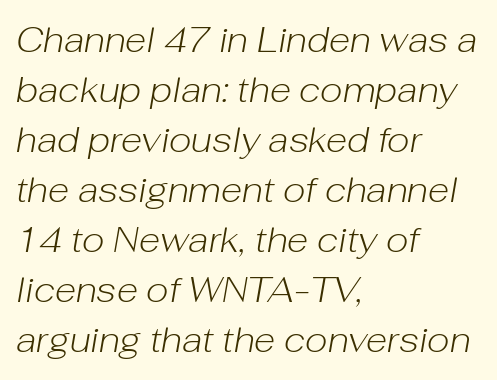
Is there much room between lines? A standard amount, neither cramped nor airy. Between one letter and the next there's only the usual sliver of space. The rendering uses natural spacing where letterforms have individual widths. Looking at the ascenders, they clearly lean. The passage shown is not underscored anywhere. Alignment: flush left.
